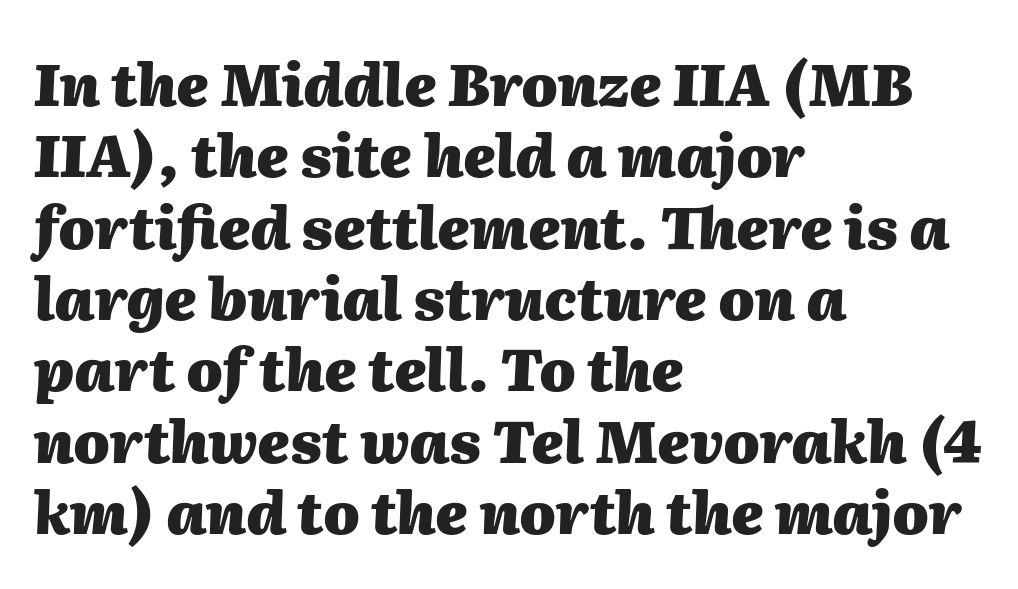
{"italic": "yes", "lean": "right", "slant_degrees": 2, "bold": "yes", "weight": "heavy", "width": "normal", "stroke_contrast": "medium", "x_height": "medium", "monospaced": "no", "underline": "no", "align": "left", "line_spacing_ratio": 1.23, "letter_spacing": "normal", "letter_spacing_em": 0.0, "glyph_px": 58}
